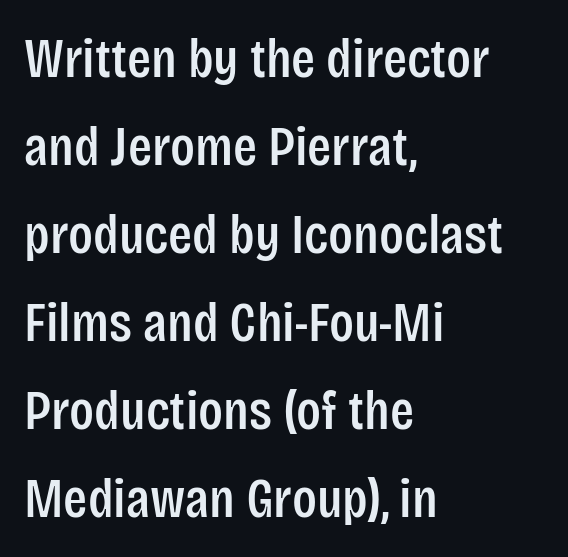
The image shows 56 px condensed sans-serif type, upright; set left-aligned, normal line spacing (1.57x), normal letter spacing, not underlined; low stroke contrast and a large x-height.
